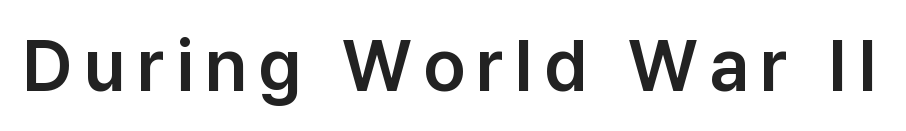
The baseline area is clear. Does the lettering tilt? It doesn't — this is upright. Are there feet on the stems? There aren't — it's a sans. A typesetter would call this proportional, since set widths differ per character.
